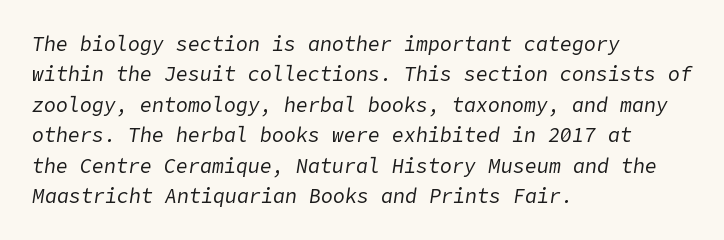
{"italic": "yes", "lean": "right", "slant_degrees": 9, "bold": "no", "underline": "no", "align": "left", "line_spacing": "normal", "line_spacing_ratio": 1.52, "letter_spacing": "normal", "letter_spacing_em": 0.0, "glyph_px": 20}
